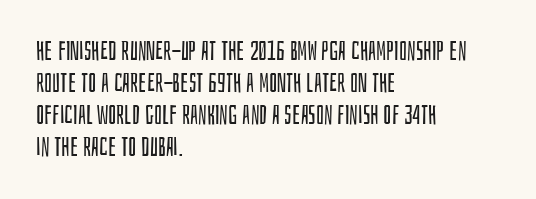
{"italic": "no", "bold": "no", "underline": "no", "align": "left", "line_spacing_ratio": 1.23, "letter_spacing": "normal", "letter_spacing_em": 0.0, "glyph_px": 26}
